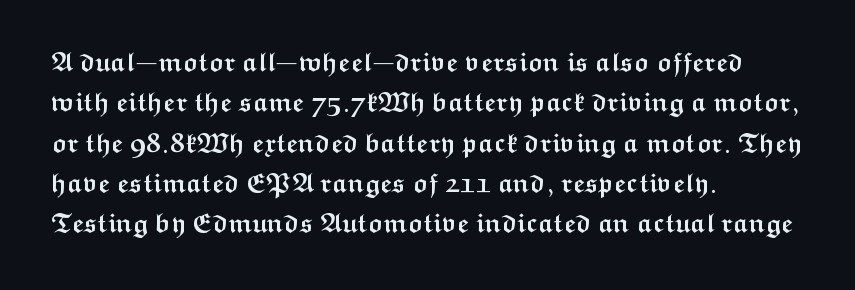
The image shows 26 px bold type, upright; set left-aligned, normal line spacing (1.55x), normal letter spacing, not underlined.
